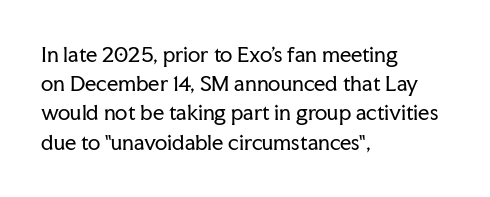
The image shows 20 px text type, upright; set left-aligned, normal line spacing (1.46x), normal letter spacing, not underlined.
